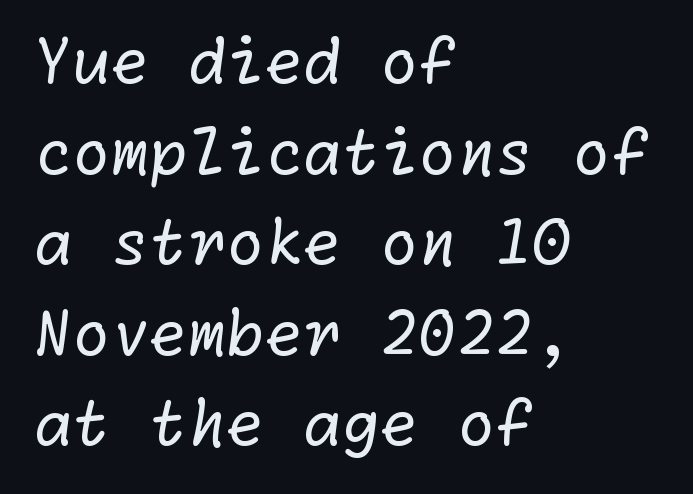
Q: Is the text bold? A: No.
Q: Is the typeface a serif or a sans-serif typeface? A: Sans-serif.
Q: Is the text underlined? A: No.
Q: How is the paragraph aligned? A: Left-aligned.
Q: Is the spacing between letters normal or unusually wide? A: Normal.
Q: Is the spacing between lines tight, normal or loose? A: Normal.
Q: Width (condensed, normal, or wide)? A: Normal.
Q: Stroke contrast? A: Low.
Q: x-height? A: Medium.
